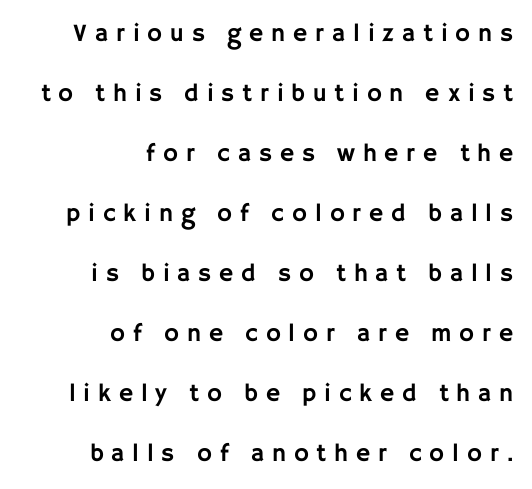
Vertical strokes here are truly vertical. Is the block centered? No — it sits flush against the right margin. How are the letters spaced? Widely, with obvious added tracking. Rule under the text: the space is simply empty. This sample trades compactness for vertical openness between lines.
